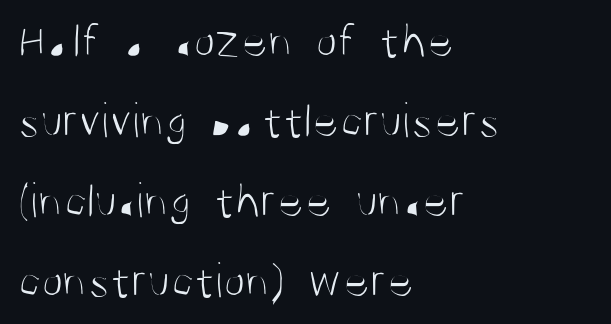
Visually the block forms a straight wall on the left and a jagged coastline on the right. Tracking value appears to be zero — textbook default spacing. This sample has the flowing, uneven cadence of proportional lettering. These lines sit exactly where default settings would place them.
